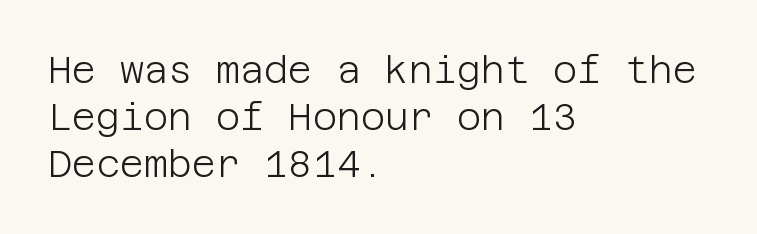
The image shows 37 px light sans-serif type, upright; set left-aligned, normal line spacing (1.27x), normal letter spacing, not underlined; low stroke contrast and a large x-height.
